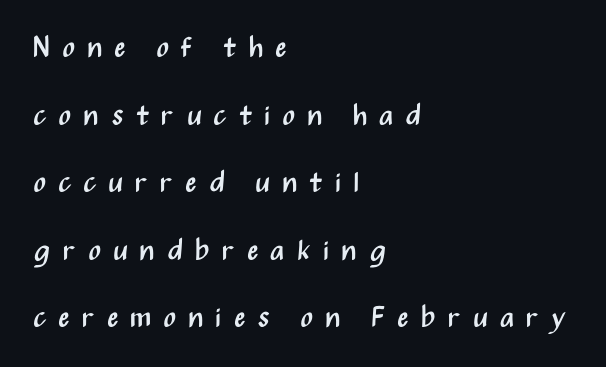
The face used here is proportionally spaced, like ordinary book or web type. The axis of the letterforms is exactly vertical. Observe the wide spacing: letters keep a clear distance from each other. Casual observation: everything's shoved over to the left.
